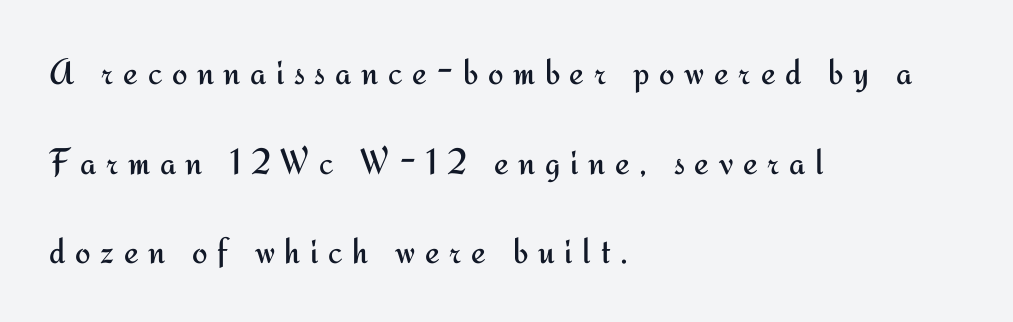
The image shows 37 px regular-weight sans-serif type, upright; set left-aligned, loose line spacing (2.42x), unusually wide letter spacing (+0.26 em), not underlined; medium stroke contrast and a small x-height.
